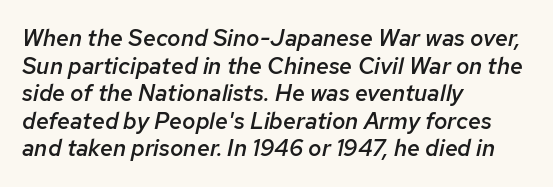
{"italic": "yes", "lean": "right", "slant_degrees": 12, "bold": "semi", "underline": "no", "align": "left", "line_spacing_ratio": 1.2, "letter_spacing": "normal", "letter_spacing_em": 0.0, "glyph_px": 23}
